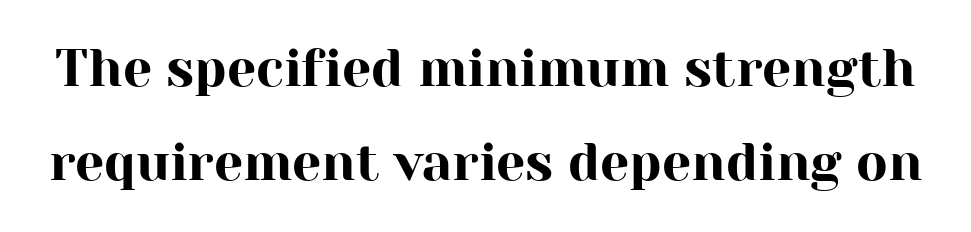
Q: Is the text italic (slanted)? A: No, it is upright.
Q: Is the typeface a serif or a sans-serif typeface? A: Serif.
Q: Is the text underlined? A: No.
Q: Is the spacing between letters normal or unusually wide? A: Normal.
Q: Width (condensed, normal, or wide)? A: Normal.
Q: Stroke contrast? A: High.
Q: x-height? A: Medium.
Q: Monospaced? A: No.
